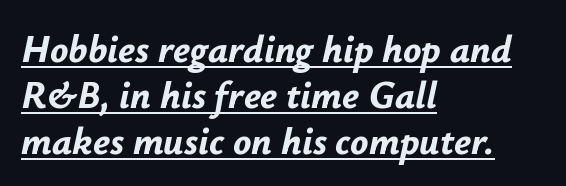
The image shows 38 px bold type, italic (leaning right); set left-aligned, line spacing 1.21x, normal letter spacing, underlined; low stroke contrast and a small x-height.
